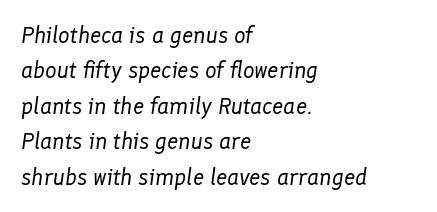
Caption: standard tracking, unaltered. No word sits above an underline. The ragged edge is on the right, which tells us the setting is flush left. Weight: not bold — regular or lighter. In terms of posture, this sample is oblique. Regular leading.
